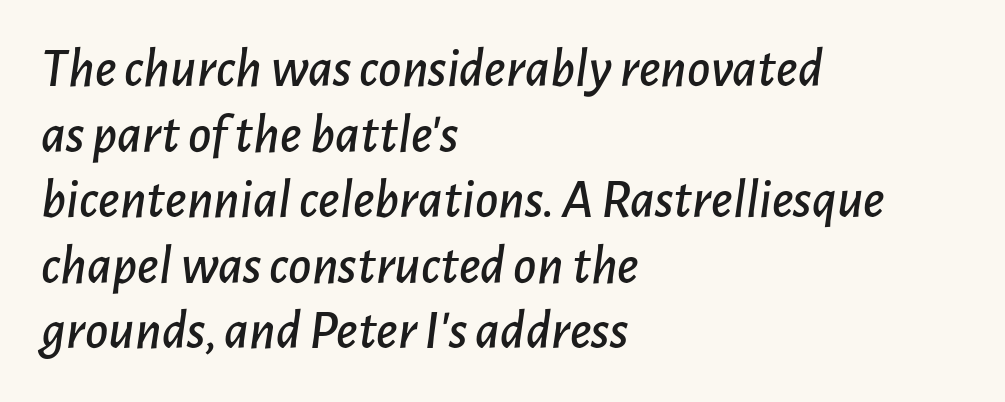
{"italic": "yes", "lean": "right", "slant_degrees": 7, "width": "normal", "stroke_contrast": "low", "x_height": "medium", "monospaced": "no", "underline": "no", "align": "left", "line_spacing_ratio": 1.17, "letter_spacing": "normal", "letter_spacing_em": 0.0, "glyph_px": 56}
